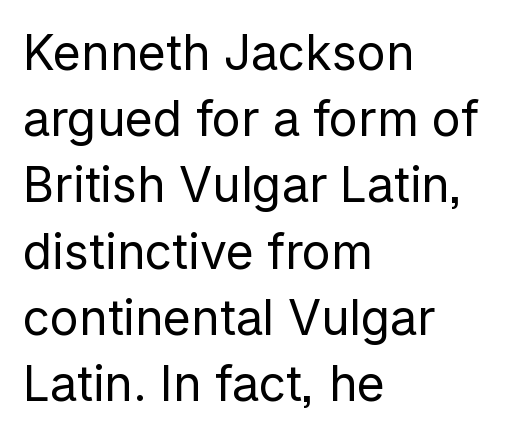
The image shows 48 px regular-weight sans-serif type, upright; set left-aligned, normal line spacing (1.38x), normal letter spacing, not underlined; low stroke contrast and a medium x-height.
